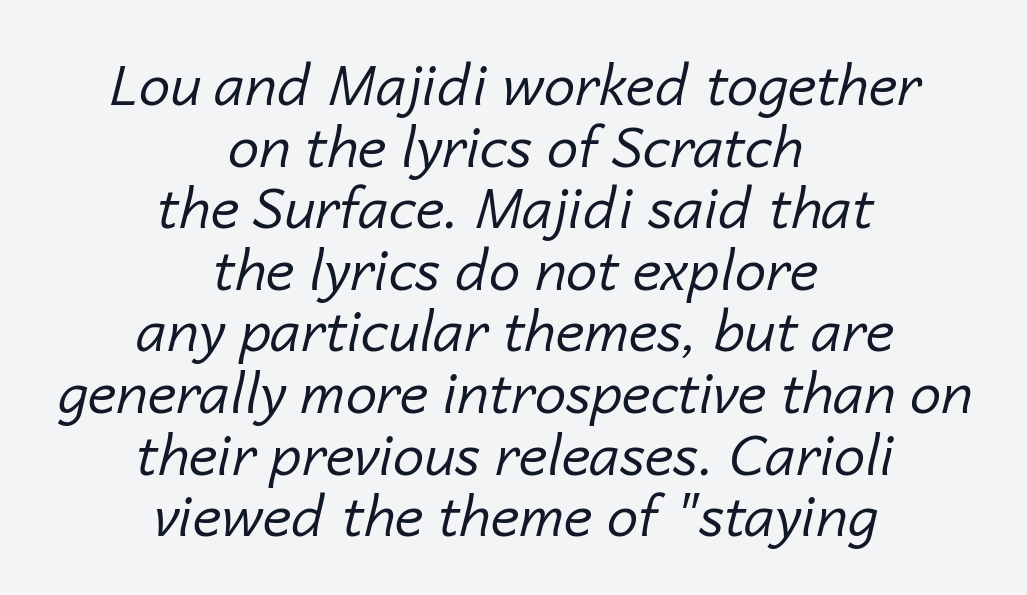
Character widths vary here, with narrow letters taking less room than wide ones. Observe the lean: these are italic letterforms. A bare baseline throughout the passage. These lines keep a tight, regular rhythm from letter to letter. This sample is center-justified, so both line endings float freely.
